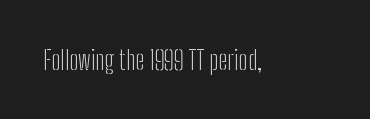
Has an underline been added? It has not. The type is set solid horizontally, with unmodified tracking. The characters are drawn with everyday or finer stroke widths. Every character sits straight up, as roman type does.
